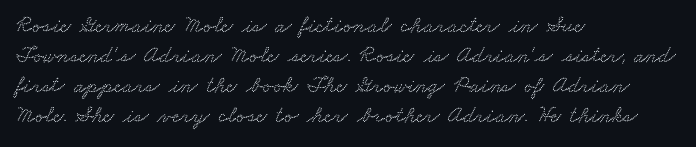
The image shows 23 px text type; set left-aligned, normal line spacing (1.31x), normal letter spacing, not underlined.
